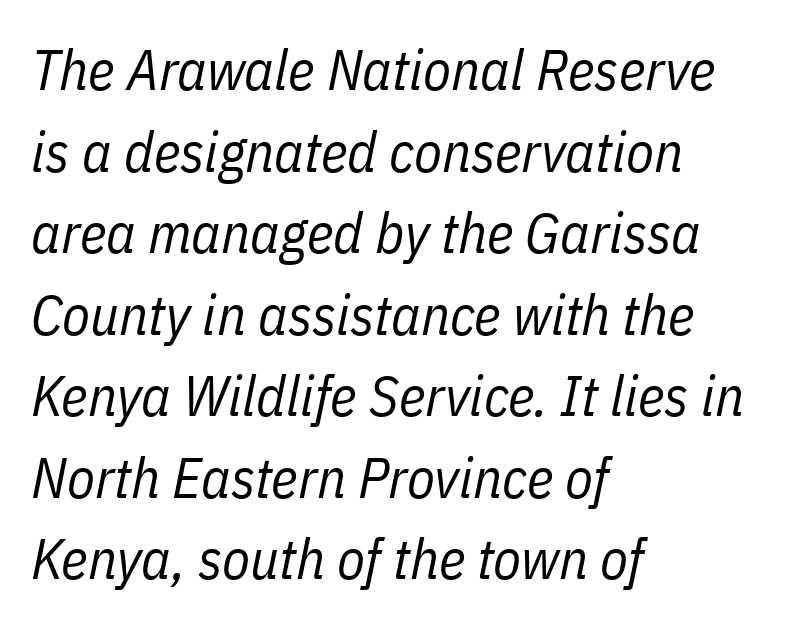
The image shows 57 px regular-weight, condensed type, italic (leaning right); set left-aligned, normal line spacing (1.43x), normal letter spacing, not underlined; low stroke contrast and a medium x-height.
